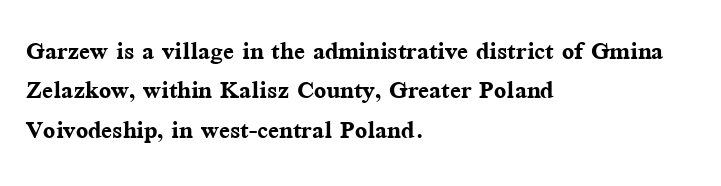
The image shows 32 px semibold serif type, upright; set left-aligned, line spacing 1.23x, normal letter spacing, not underlined; medium stroke contrast and a medium x-height.
